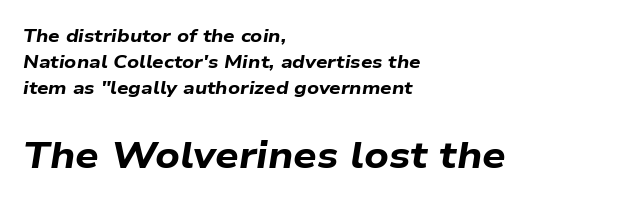
The lower block of text is set noticeably larger than the block above it. A typesetter would call this leading conventional body-copy spacing. Caption: multi-line text, flush left, ragged right. The face used here is proportionally spaced, like ordinary book or web type. The space beneath each line is pristine and unruled.
